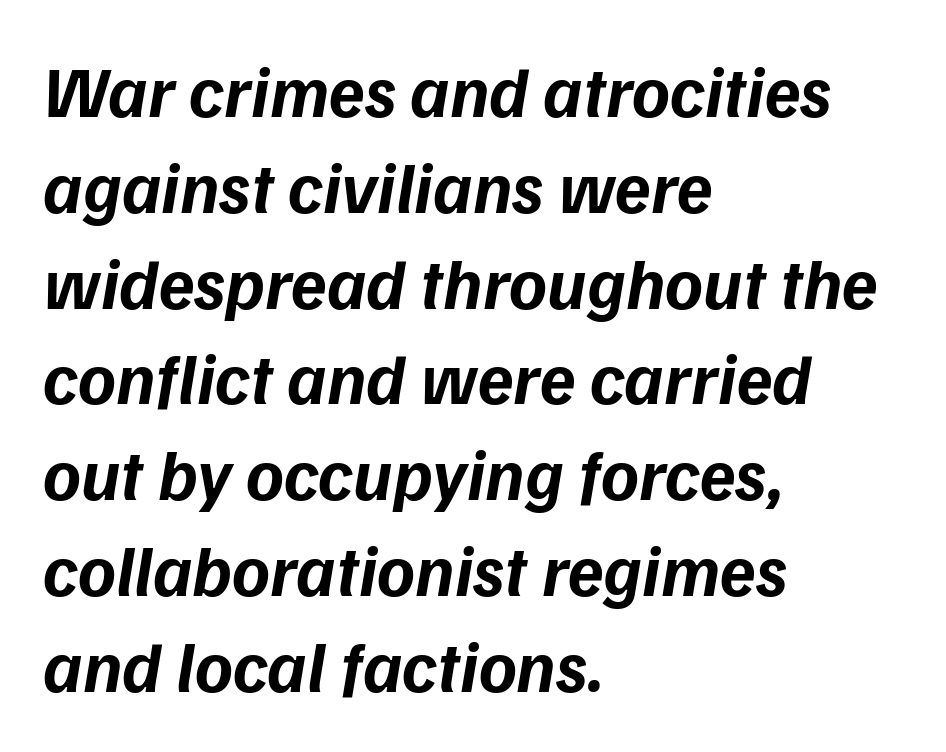
Does the lettering tilt? It does — this is italic. Each letter keeps its own natural width here, so spacing adapts to shape. Leading matches the norm, producing a regular column. How are the letters spaced? Ordinarily, with no added tracking.
